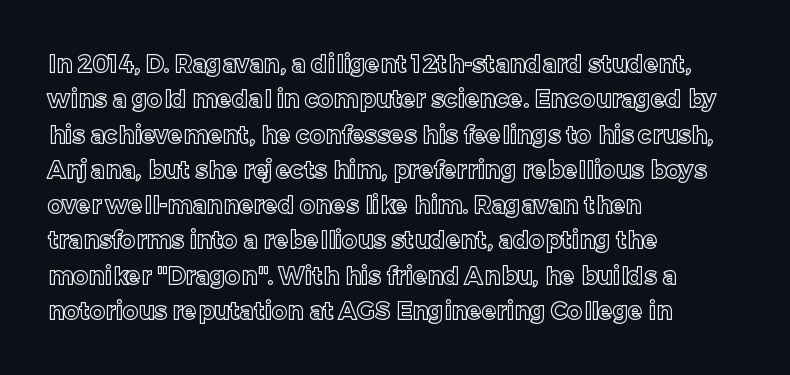
{"italic": "no", "underline": "no", "align": "left", "line_spacing": "normal", "line_spacing_ratio": 1.47, "letter_spacing": "normal", "letter_spacing_em": 0.0, "glyph_px": 24}
